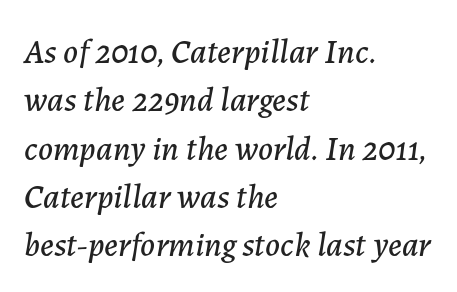
Normally led — the rows are evenly, conventionally spaced. The area under the type is left untouched. Casual observation: everything's shoved over to the left. Here the designer chose a conventional face with non-uniform glyph widths. The letters are slanted; this is an italic face.
